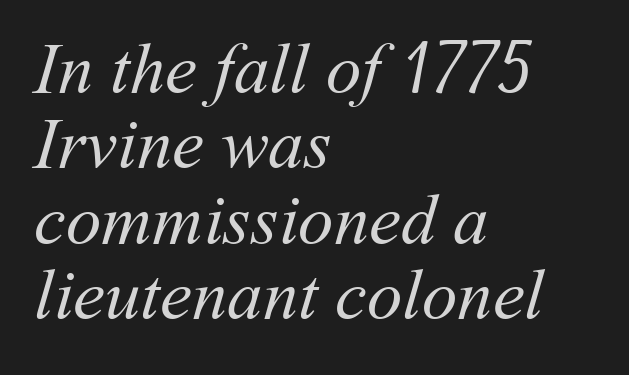
Q: Is the text bold? A: No.
Q: Is the text underlined? A: No.
Q: How is the paragraph aligned? A: Left-aligned.
Q: Is the spacing between letters normal or unusually wide? A: Normal.
Q: Is the spacing between lines tight, normal or loose? A: Tight.
Q: Width (condensed, normal, or wide)? A: Normal.
Q: Stroke contrast? A: Medium.
Q: x-height? A: Medium.
Q: Monospaced? A: No.
